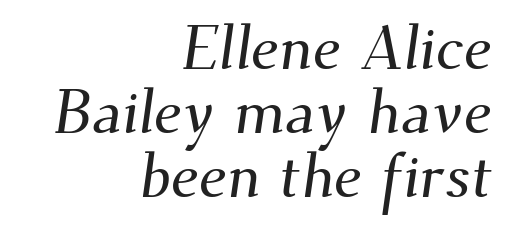
{"serif": "yes", "width": "normal", "stroke_contrast": "medium", "x_height": "small", "monospaced": "no", "underline": "no", "align": "right", "line_spacing": "tight", "line_spacing_ratio": 1.03, "letter_spacing": "normal", "letter_spacing_em": 0.0, "glyph_px": 62}
